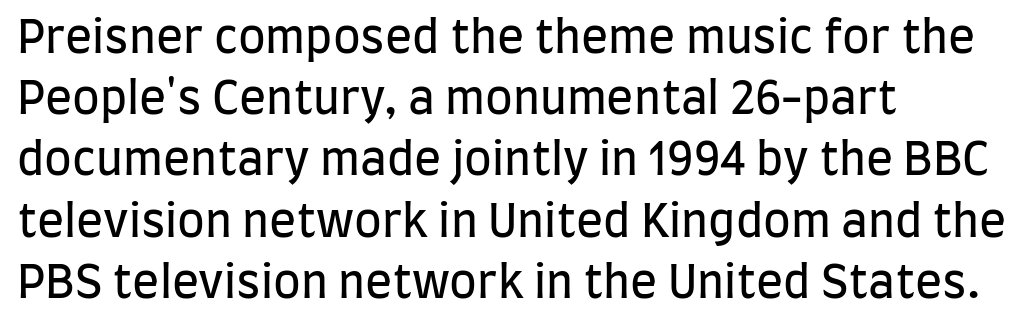
Vertical strokes here are truly vertical. Nobody drew a line under any word here. Leading: standard. These lines stack with their left ends in a neat column. A typesetter would call this proportional, since set widths differ per character.
